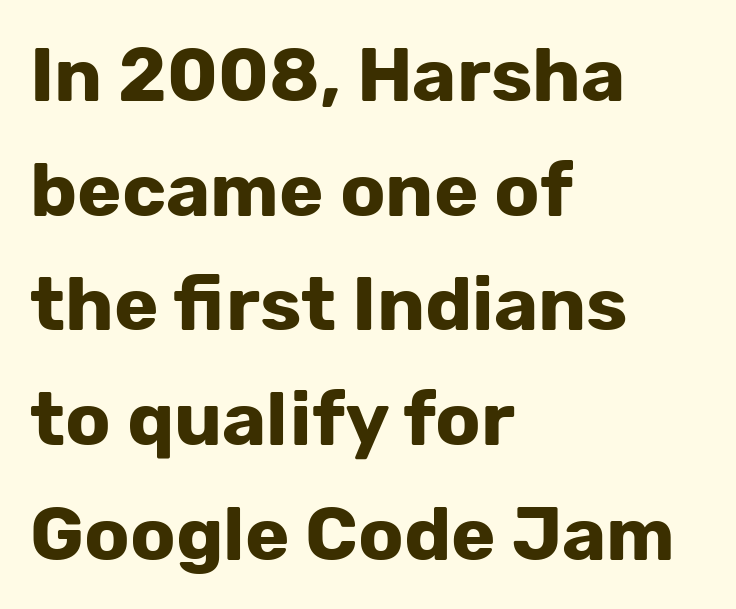
The face used here has the dense, thick strokes of a bold. Every character sits straight up, as roman type does. Successive baselines arrive at the customary interval. These lines are rendered in a variable-pitch font.
